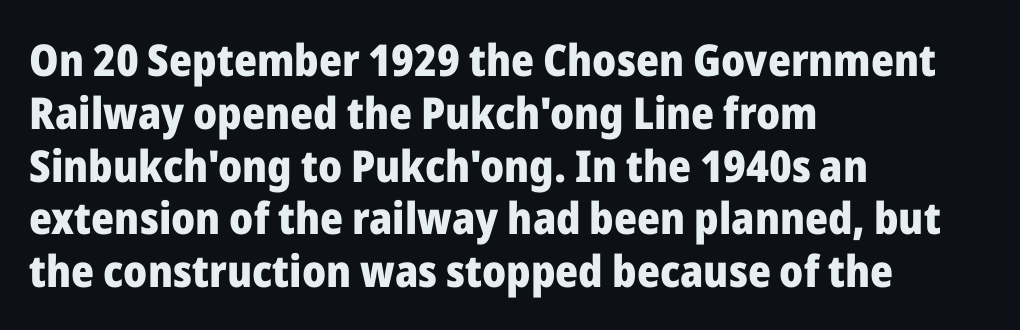
The image shows 44 px heavy sans-serif type, upright; set left-aligned, line spacing 1.2x, normal letter spacing, not underlined; low stroke contrast and a medium x-height.
